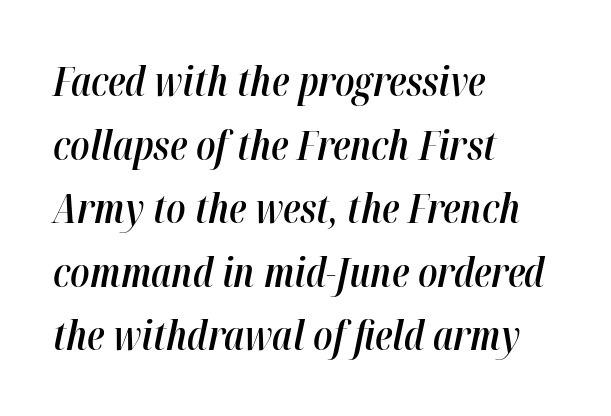
Q: Is the text bold? A: Semi-bold.
Q: Is the text italic (slanted)? A: Yes, it leans right by about 12 degrees.
Q: Is the text underlined? A: No.
Q: How is the paragraph aligned? A: Left-aligned.
Q: Is the spacing between letters normal or unusually wide? A: Normal.
Q: Is the spacing between lines tight, normal or loose? A: Normal.
Q: Width (condensed, normal, or wide)? A: Condensed.
Q: Stroke contrast? A: High.
Q: x-height? A: Medium.
Q: Monospaced? A: No.
